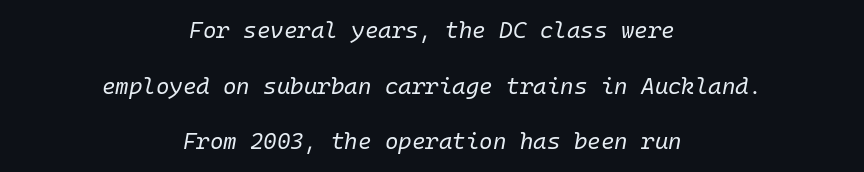
Q: Is the text bold? A: No.
Q: Is the text italic (slanted)? A: Yes, it leans right by about 10 degrees.
Q: Is the text underlined? A: No.
Q: How is the paragraph aligned? A: Centered.
Q: Is the spacing between letters normal or unusually wide? A: Normal.
Q: Is the spacing between lines tight, normal or loose? A: Loose.
